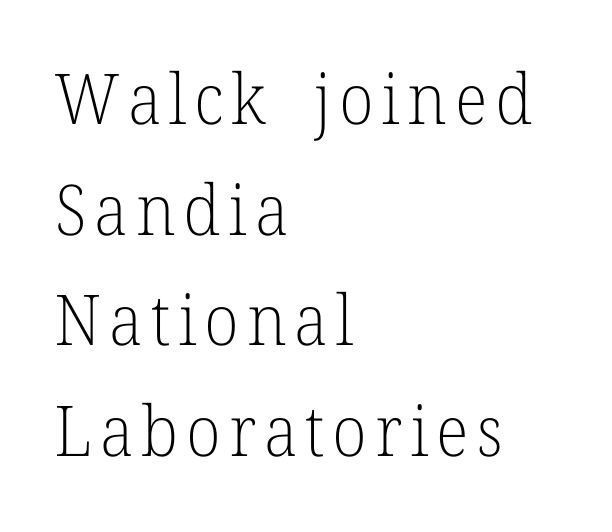
The image shows 70 px light serif type, upright; set left-aligned, normal line spacing (1.58x), not underlined; low stroke contrast and a medium x-height.
